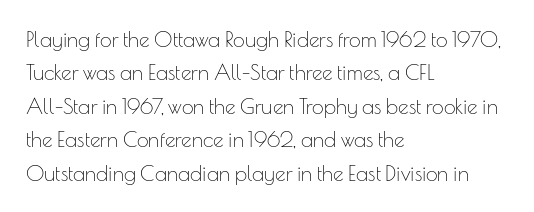
Q: Is the text bold? A: No.
Q: Is the text italic (slanted)? A: No, it is upright.
Q: Is the text underlined? A: No.
Q: How is the paragraph aligned? A: Left-aligned.
Q: Is the spacing between letters normal or unusually wide? A: Normal.
Q: Is the spacing between lines tight, normal or loose? A: Normal.
